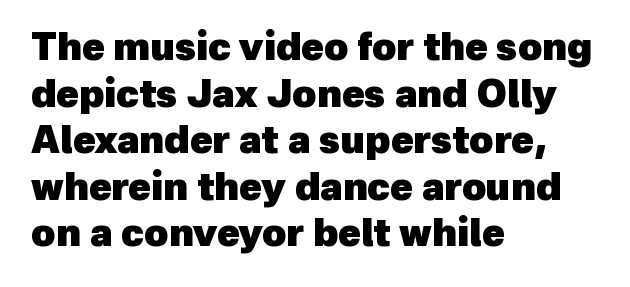
{"serif": "no", "bold": "yes", "weight": "heavy", "width": "normal", "x_height": "medium", "monospaced": "no", "underline": "no", "align": "left", "line_spacing": "normal", "line_spacing_ratio": 1.26, "letter_spacing": "normal", "letter_spacing_em": 0.0, "glyph_px": 37}
